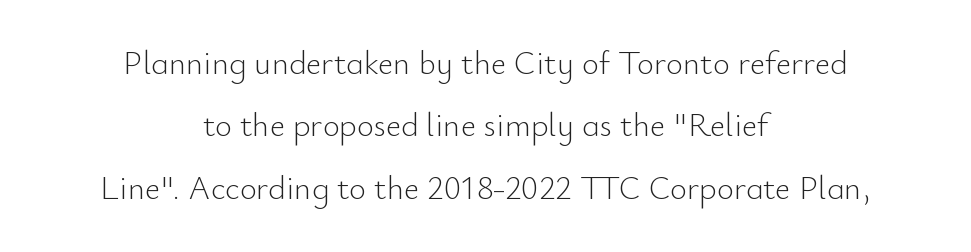
{"serif": "no", "italic": "no", "bold": "no", "weight": "light", "width": "normal", "stroke_contrast": "low", "x_height": "small", "monospaced": "no", "underline": "no", "align": "center", "line_spacing_ratio": 1.89, "letter_spacing": "normal", "letter_spacing_em": 0.0, "glyph_px": 33}
